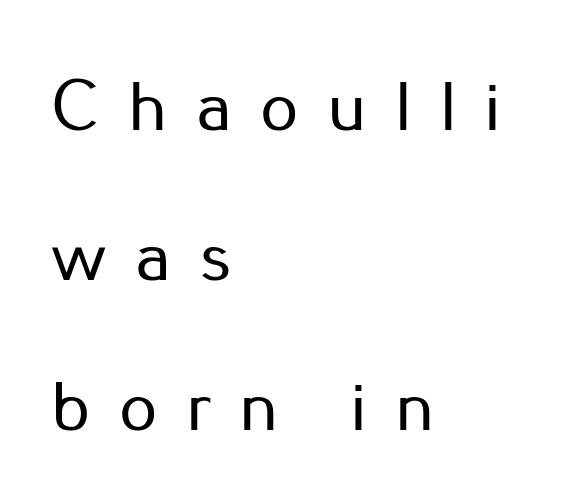
The image shows 74 px sans-serif type, upright; set left-aligned, loose line spacing (2.03x), unusually wide letter spacing (+0.39 em), not underlined; low stroke contrast and a small x-height.
